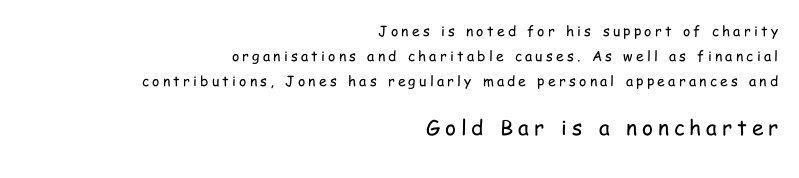
Vertical strokes here are truly vertical. Weight: not bold — regular or lighter. The line texture is sparse and dotted thanks to wide tracking. Nobody drew a line under any word here. The emphasis by scale lands on block number two, below. Where is the straight margin? On the right.
